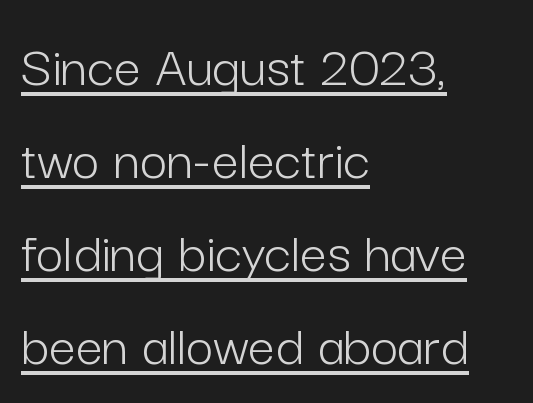
{"serif": "no", "italic": "no", "bold": "no", "weight": "light", "width": "normal", "stroke_contrast": "low", "x_height": "medium", "monospaced": "no", "underline": "yes", "align": "left", "line_spacing": "normal", "line_spacing_ratio": 1.55, "letter_spacing": "normal", "letter_spacing_em": 0.0, "glyph_px": 60}
